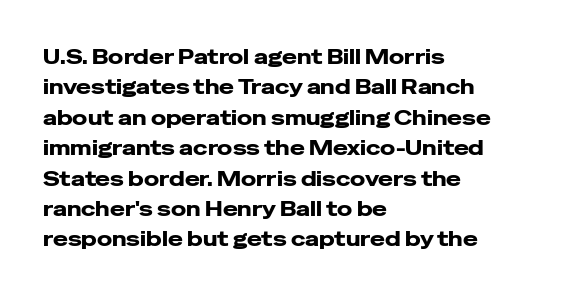
Heavy, bold letterforms. The rendering anchors every line to the left-hand side. The line-height multiplier appears to be the usual default. Style check: upright. There is no visible air inserted between adjacent glyphs. Descenders hang freely into open space.
